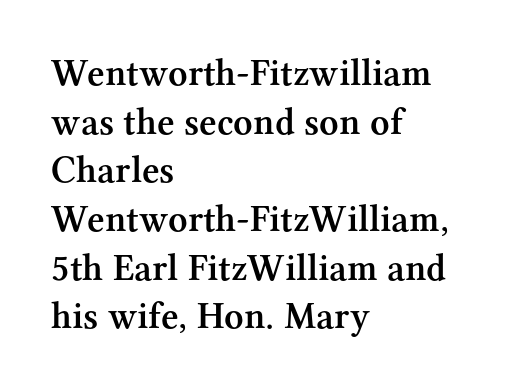
{"serif": "yes", "italic": "no", "bold": "semi", "weight": "semibold", "width": "normal", "stroke_contrast": "medium", "x_height": "medium", "monospaced": "no", "underline": "no", "align": "left", "line_spacing": "normal", "line_spacing_ratio": 1.28, "letter_spacing": "normal", "letter_spacing_em": 0.0, "glyph_px": 38}
